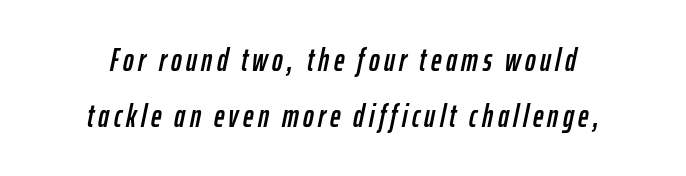
{"italic": "yes", "lean": "right", "slant_degrees": 12, "width": "condensed", "stroke_contrast": "low", "x_height": "medium", "monospaced": "no", "underline": "no", "align": "center", "line_spacing_ratio": 1.75, "glyph_px": 32}
